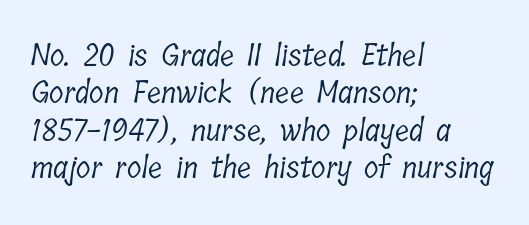
Tracking value appears to be zero — textbook default spacing. The designer left line spacing at the default. Honestly, there is no underline to notice here at all. Stems and bowls with no extra thickness — not bold. Classification — serif.
